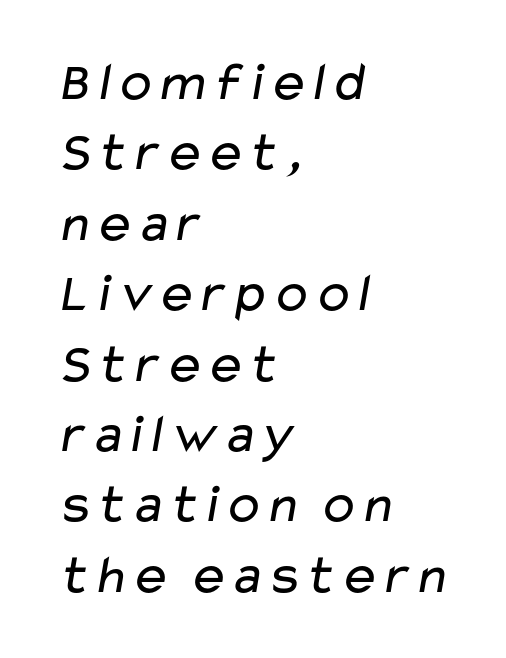
The image shows 55 px regular-weight, wide sans-serif type; set left-aligned, normal line spacing (1.28x), normal letter spacing, not underlined; low stroke contrast and a medium x-height.
